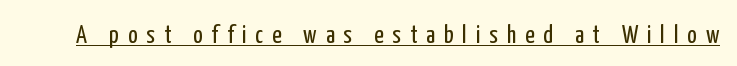
Is the stroke heavy? The answer is a plain regular-or-lighter. The tracking reads as deliberately expanded to a designer's eye. The specimen includes a rule beneath the text block's lines. These lines were composed using upright roman letters.
